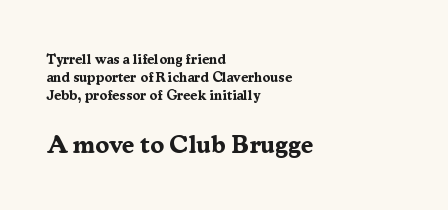
The emphasis by scale lands on block number two, below. The leading is moderate, giving the passage an even texture. The tracking reads as untouched default to a designer's eye. A dark, heavy texture on the line: the type is bold. Every row of glyphs begins at an identical x-position on the left. Notice how the stems are strictly vertical — no italics here.
